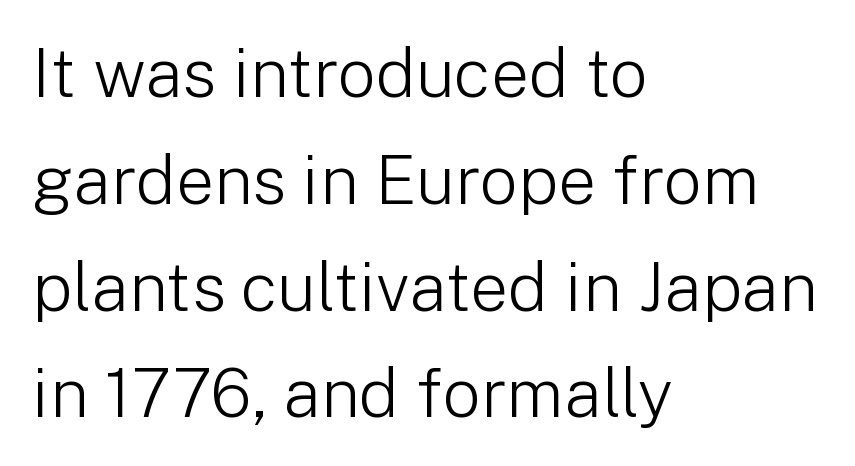
{"serif": "no", "italic": "no", "bold": "no", "weight": "light", "width": "normal", "stroke_contrast": "low", "x_height": "medium", "monospaced": "no", "underline": "no", "align": "left", "line_spacing": "normal", "line_spacing_ratio": 1.57, "letter_spacing": "normal", "letter_spacing_em": 0.0, "glyph_px": 68}
